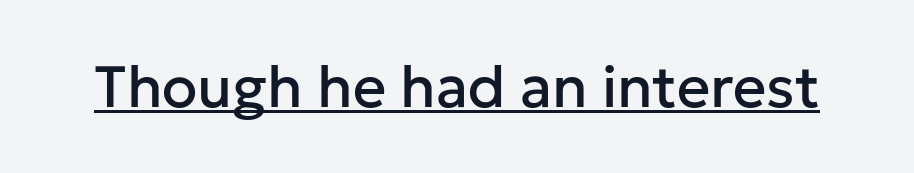
{"serif": "no", "italic": "no", "width": "normal", "stroke_contrast": "low", "x_height": "medium", "monospaced": "no", "underline": "yes", "letter_spacing": "normal", "letter_spacing_em": 0.0, "glyph_px": 58}
